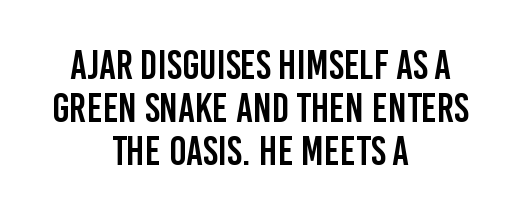
The image shows 41 px condensed sans-serif type, upright; set centered, tight line spacing (1.05x), normal letter spacing, not underlined; low stroke contrast and a large x-height.
